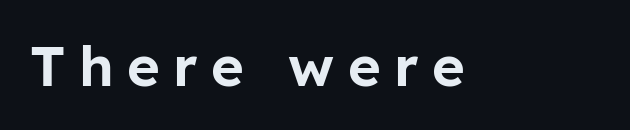
The area under the type is left untouched. Observe the wide spacing: letters keep a clear distance from each other. The font family rendered here belongs to the sans-serif group. Unlike italic type, these characters show no tilt at all. Proportional: the letters do not fall into vertical columns.
